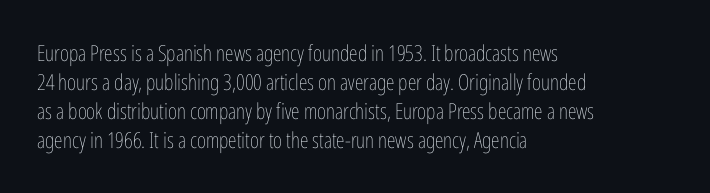
{"italic": "no", "bold": "no", "underline": "no", "align": "left", "line_spacing": "normal", "line_spacing_ratio": 1.32, "letter_spacing": "normal", "letter_spacing_em": 0.0, "glyph_px": 22}
